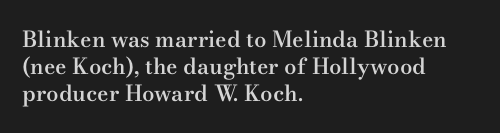
Q: Is the text bold? A: Semi-bold.
Q: Is the text italic (slanted)? A: No, it is upright.
Q: Is the text underlined? A: No.
Q: How is the paragraph aligned? A: Left-aligned.
Q: Is the spacing between letters normal or unusually wide? A: Normal.
